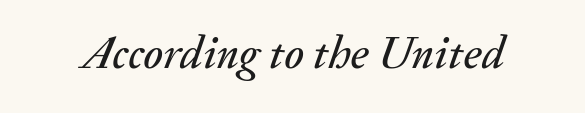
{"italic": "yes", "lean": "right", "slant_degrees": 20, "width": "normal", "stroke_contrast": "medium", "x_height": "small", "monospaced": "no", "underline": "no", "letter_spacing": "normal", "letter_spacing_em": 0.0, "glyph_px": 46}
